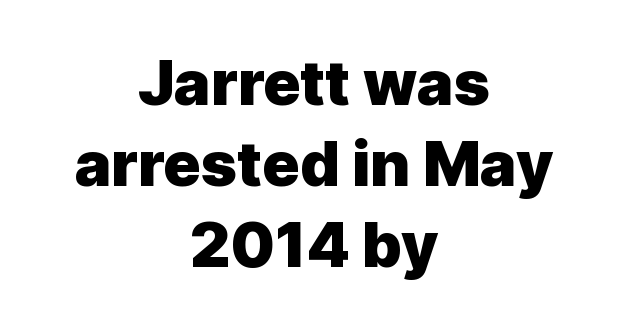
{"serif": "no", "italic": "no", "bold": "yes", "weight": "heavy", "width": "normal", "x_height": "medium", "monospaced": "no", "underline": "no", "align": "center", "line_spacing": "normal", "line_spacing_ratio": 1.31, "letter_spacing": "normal", "letter_spacing_em": 0.0, "glyph_px": 62}
